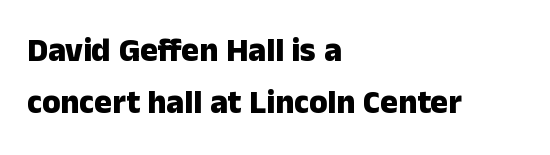
{"serif": "no", "italic": "no", "bold": "yes", "weight": "heavy", "width": "normal", "stroke_contrast": "low", "x_height": "medium", "monospaced": "no", "underline": "no", "align": "left", "line_spacing": "normal", "line_spacing_ratio": 1.59, "letter_spacing": "normal", "letter_spacing_em": 0.0, "glyph_px": 33}
